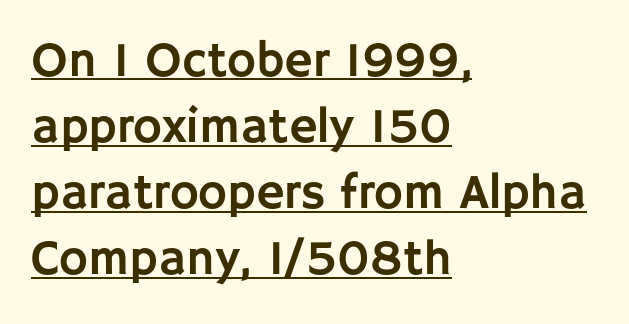
{"serif": "no", "italic": "no", "width": "normal", "stroke_contrast": "low", "x_height": "large", "monospaced": "no", "underline": "yes", "align": "left", "line_spacing": "normal", "line_spacing_ratio": 1.35, "letter_spacing": "normal", "letter_spacing_em": 0.0, "glyph_px": 49}
